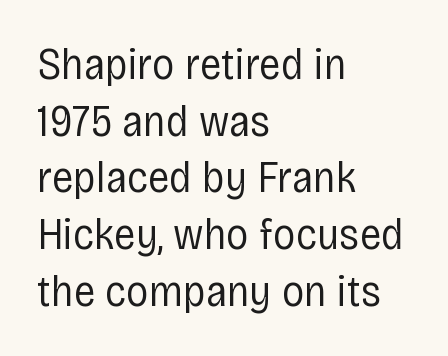
The image shows 45 px regular-weight, condensed sans-serif type, upright; set left-aligned, normal line spacing (1.26x), normal letter spacing, not underlined; low stroke contrast and a large x-height.
